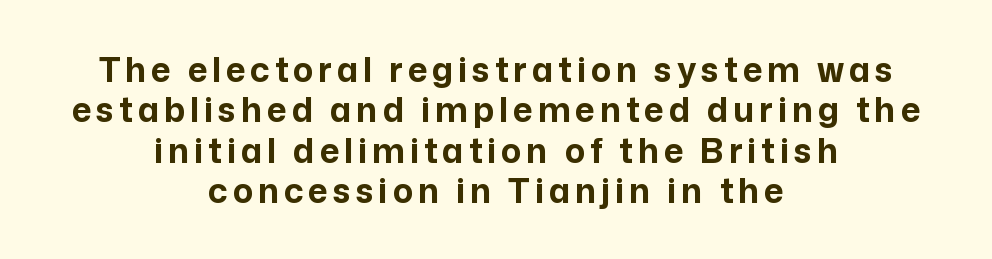
When letters stand straight like this, we call the style roman or upright. Type without underlining. Proportional: the letters do not fall into vertical columns. A typesetter would label this face a sans.
